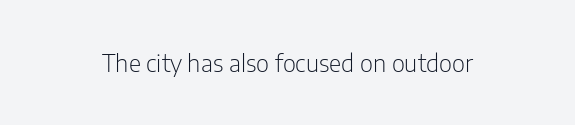
The image shows 24 px text type, upright; set normal letter spacing, not underlined.
